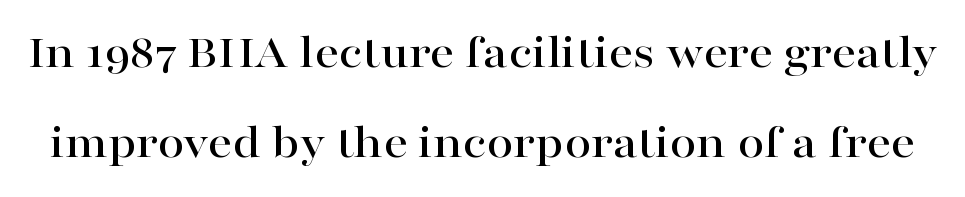
{"serif": "yes", "italic": "no", "width": "wide", "stroke_contrast": "high", "x_height": "medium", "monospaced": "no", "underline": "no", "line_spacing_ratio": 1.87, "letter_spacing": "normal", "letter_spacing_em": 0.0, "glyph_px": 48}
